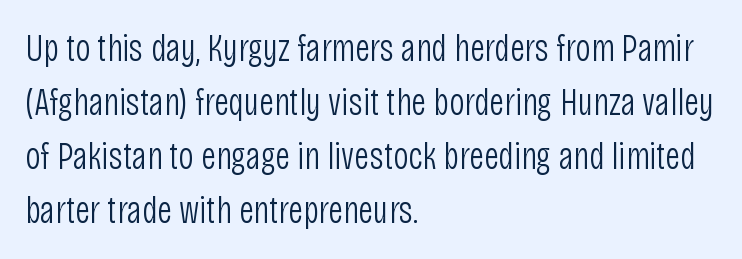
The image shows 38 px light, condensed sans-serif type, upright; set left-aligned, normal line spacing (1.42x), normal letter spacing, not underlined; low stroke contrast and a large x-height.
